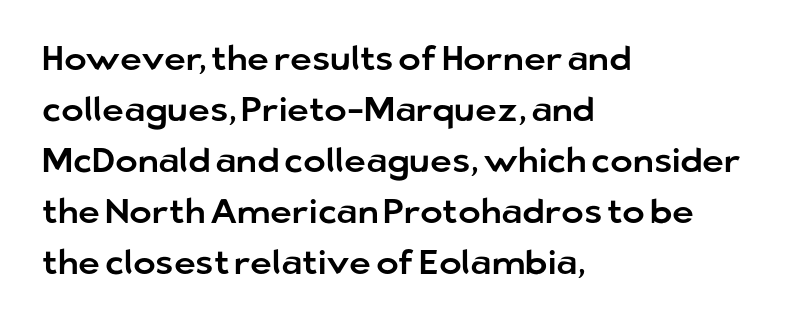
Q: Is the text italic (slanted)? A: No, it is upright.
Q: Is the typeface a serif or a sans-serif typeface? A: Sans-serif.
Q: Is the text underlined? A: No.
Q: How is the paragraph aligned? A: Left-aligned.
Q: Is the spacing between letters normal or unusually wide? A: Normal.
Q: Is the spacing between lines tight, normal or loose? A: Normal.
Q: Width (condensed, normal, or wide)? A: Normal.
Q: Stroke contrast? A: Low.
Q: x-height? A: Medium.
Q: Monospaced? A: No.
